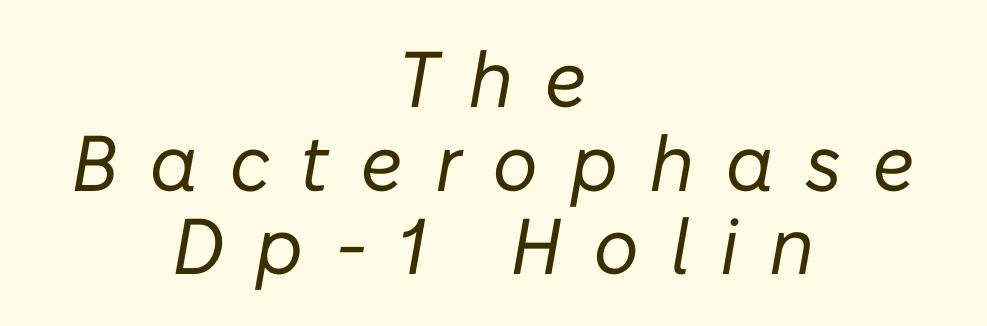
Q: Is the text bold? A: No.
Q: Is the text italic (slanted)? A: Yes, it leans right by about 10 degrees.
Q: Is the text underlined? A: No.
Q: How is the paragraph aligned? A: Centered.
Q: Is the spacing between letters normal or unusually wide? A: Unusually wide.
Q: Is the spacing between lines tight, normal or loose? A: Tight.
Q: Width (condensed, normal, or wide)? A: Normal.
Q: Stroke contrast? A: Low.
Q: x-height? A: Medium.
Q: Monospaced? A: No.
